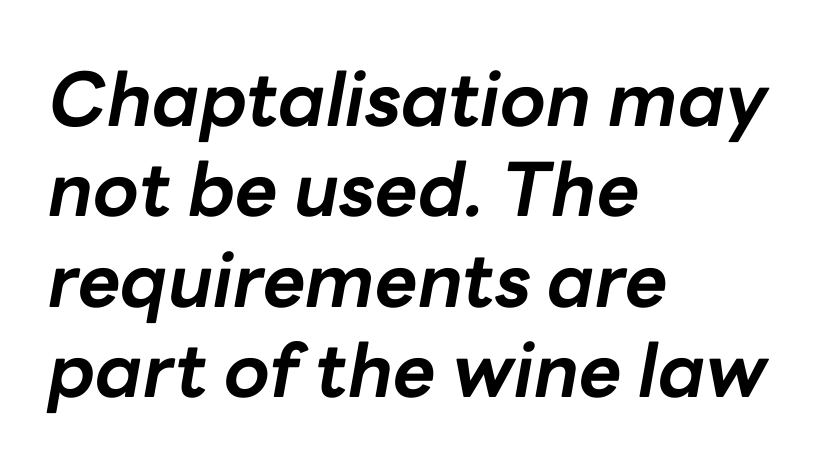
The image shows 74 px bold type, italic (leaning right); set left-aligned, line spacing 1.22x, normal letter spacing, not underlined; low stroke contrast and a medium x-height.
